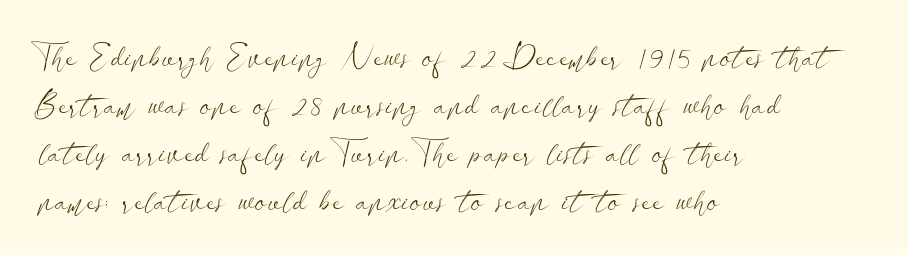
Q: Is the text bold? A: No.
Q: Is the text italic (slanted)? A: Yes.
Q: Is the typeface a serif or a sans-serif typeface? A: Sans-serif.
Q: Is the text underlined? A: No.
Q: How is the paragraph aligned? A: Left-aligned.
Q: Is the spacing between letters normal or unusually wide? A: Normal.
Q: Is the spacing between lines tight, normal or loose? A: Normal.
Q: Width (condensed, normal, or wide)? A: Wide.
Q: Stroke contrast? A: Low.
Q: x-height? A: Small.
Q: Monospaced? A: No.
